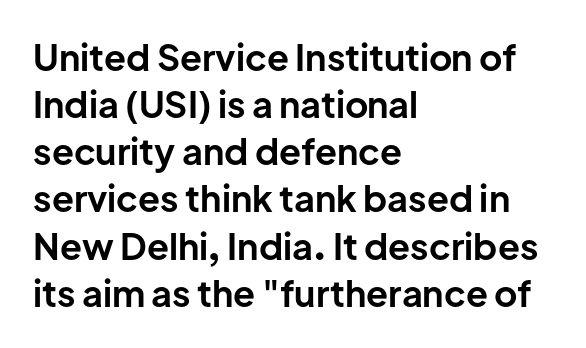
Q: Is the text bold? A: Yes.
Q: Is the text italic (slanted)? A: No, it is upright.
Q: Is the typeface a serif or a sans-serif typeface? A: Sans-serif.
Q: Is the text underlined? A: No.
Q: How is the paragraph aligned? A: Left-aligned.
Q: Is the spacing between letters normal or unusually wide? A: Normal.
Q: Is the spacing between lines tight, normal or loose? A: Normal.
Q: Width (condensed, normal, or wide)? A: Normal.
Q: Stroke contrast? A: Low.
Q: x-height? A: Medium.
Q: Monospaced? A: No.
